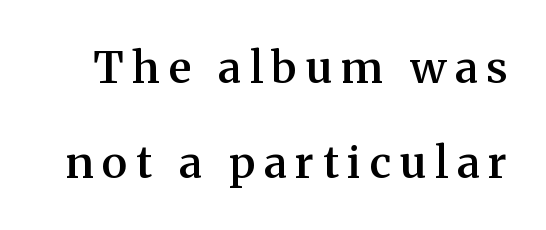
Q: Is the text bold? A: Semi-bold.
Q: Is the text italic (slanted)? A: No, it is upright.
Q: Is the typeface a serif or a sans-serif typeface? A: Serif.
Q: Is the text underlined? A: No.
Q: Is the spacing between letters normal or unusually wide? A: Unusually wide.
Q: Is the spacing between lines tight, normal or loose? A: Loose.
Q: Width (condensed, normal, or wide)? A: Normal.
Q: Stroke contrast? A: Medium.
Q: x-height? A: Medium.
Q: Monospaced? A: No.
